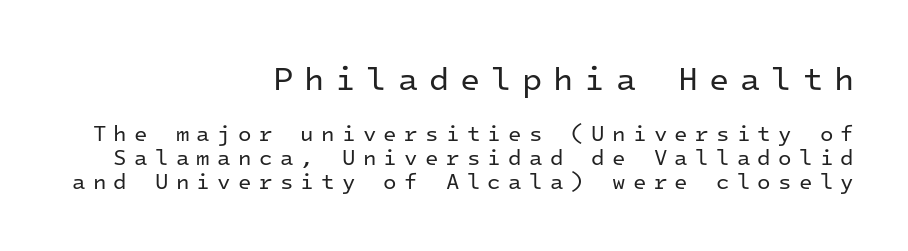
Q: Is the text bold? A: No.
Q: Is the text italic (slanted)? A: No, it is upright.
Q: Is the typeface a serif or a sans-serif typeface? A: Sans-serif.
Q: Is the text underlined? A: No.
Q: How is the paragraph aligned? A: Right-aligned.
Q: Is the spacing between letters normal or unusually wide? A: Unusually wide.
Q: Is the spacing between lines tight, normal or loose? A: Tight.
Q: Which block of text is set in a larger size, the first (top) or the second (bottom)? A: The first (top) one.
Q: Width (condensed, normal, or wide)? A: Normal.
Q: Stroke contrast? A: Low.
Q: x-height? A: Medium.
Q: Monospaced? A: Yes.
